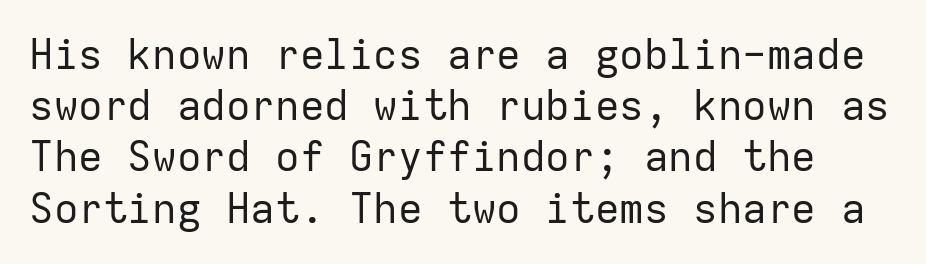
Q: Is the text bold? A: No.
Q: Is the text italic (slanted)? A: No, it is upright.
Q: Is the typeface a serif or a sans-serif typeface? A: Sans-serif.
Q: Is the text underlined? A: No.
Q: Is the spacing between letters normal or unusually wide? A: Normal.
Q: Is the spacing between lines tight, normal or loose? A: Normal.
Q: Width (condensed, normal, or wide)? A: Normal.
Q: Stroke contrast? A: Low.
Q: x-height? A: Medium.
Q: Monospaced? A: Yes.
